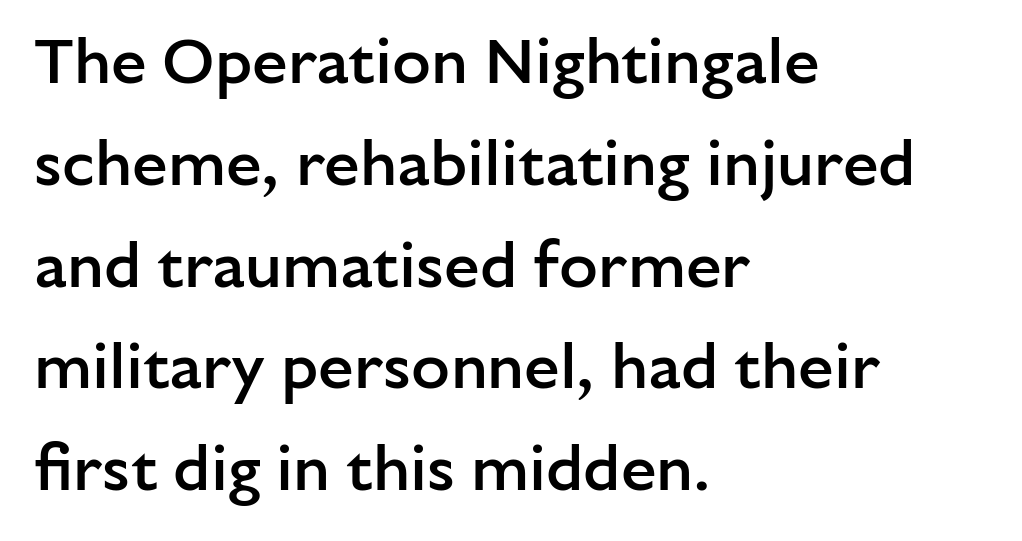
Is this a fixed-width face? No — the glyphs have proportional, varying widths. What kind of face is this? One without serifs — a sans. Students, this is semibold: more ink than regular, less than bold. Is the letter spacing exaggerated? No — it looks like the ordinary default. Lines of text with bare space underneath.
